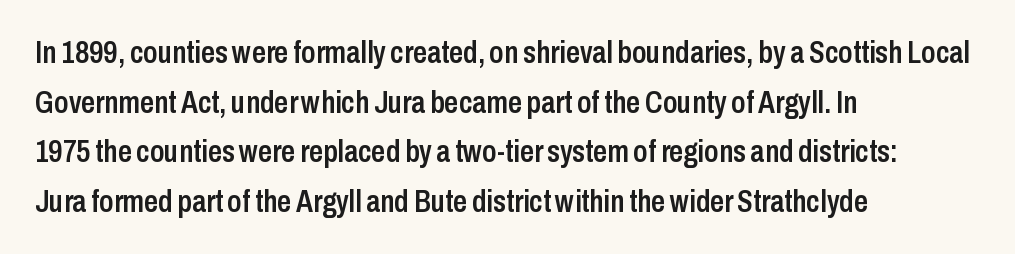
The image shows 31 px semibold, condensed sans-serif type, upright; set left-aligned, normal line spacing (1.6x), normal letter spacing, not underlined; low stroke contrast and a medium x-height.
